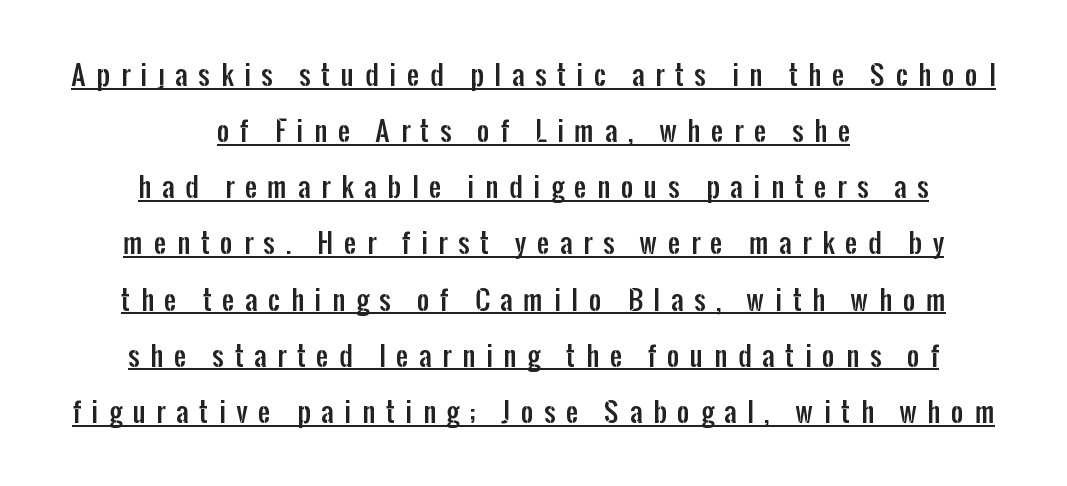
Q: Is the text italic (slanted)? A: No, it is upright.
Q: Is the text underlined? A: Yes.
Q: How is the paragraph aligned? A: Centered.
Q: Is the spacing between letters normal or unusually wide? A: Unusually wide.
Q: Is the spacing between lines tight, normal or loose? A: Loose.
